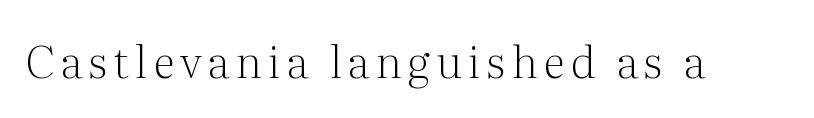
Q: Is the text bold? A: No.
Q: Is the text italic (slanted)? A: No, it is upright.
Q: Is the typeface a serif or a sans-serif typeface? A: Serif.
Q: Is the text underlined? A: No.
Q: Width (condensed, normal, or wide)? A: Normal.
Q: Stroke contrast? A: Medium.
Q: x-height? A: Medium.
Q: Monospaced? A: No.
